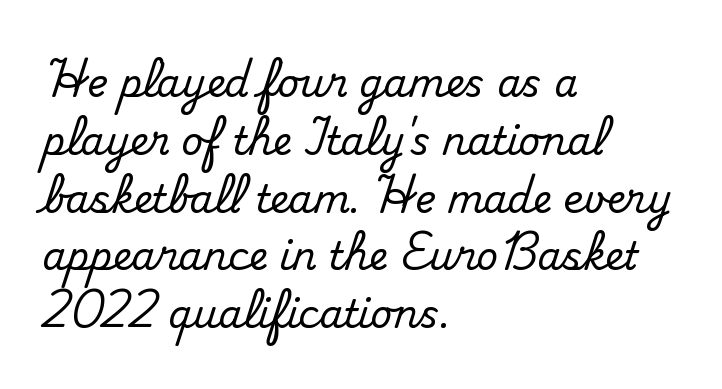
Regarding serifs, this sample has them. Varying glyph widths throughout — classic text-font behaviour. Evenly set lines give the paragraph a standard silhouette. Glance below the letters and you will spot only blank space. Spacing between characters is what you'd get straight out of the box.
